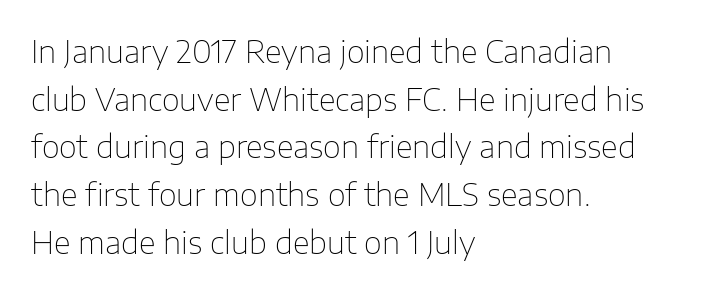
Q: Is the text bold? A: No.
Q: Is the text italic (slanted)? A: No, it is upright.
Q: Is the typeface a serif or a sans-serif typeface? A: Sans-serif.
Q: Is the text underlined? A: No.
Q: How is the paragraph aligned? A: Left-aligned.
Q: Is the spacing between letters normal or unusually wide? A: Normal.
Q: Is the spacing between lines tight, normal or loose? A: Normal.
Q: Width (condensed, normal, or wide)? A: Normal.
Q: Stroke contrast? A: Low.
Q: x-height? A: Medium.
Q: Monospaced? A: No.
